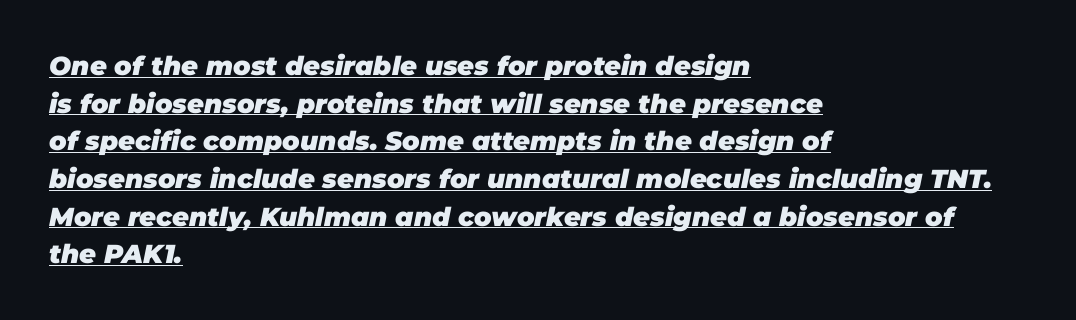
The image shows 26 px bold type, italic (leaning right); set left-aligned, normal line spacing (1.45x), normal letter spacing, underlined.
